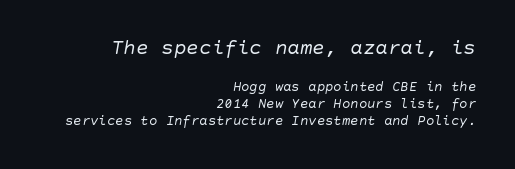
Compare the two chunks: the upper has the greater cap height. The rag falls on the left side of this text block. The type is set solid horizontally, with unmodified tracking. An italicized treatment has been applied to the whole sample. Descenders hang freely into open space.
